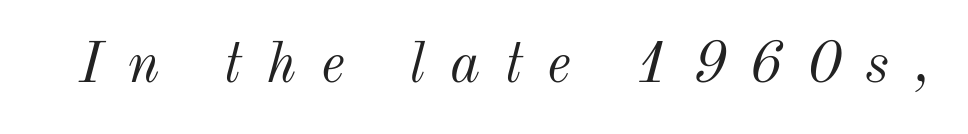
The image shows 57 px light type, italic (leaning right); set unusually wide letter spacing (+0.43 em), not underlined; medium stroke contrast and a small x-height.
